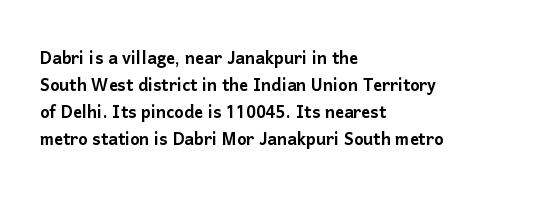
The horizontal fit of the characters is conventional and even. The typesetter chose a ragged-right arrangement here. Upright lettering throughout. The specimen omits any rule beneath the text block's lines.
